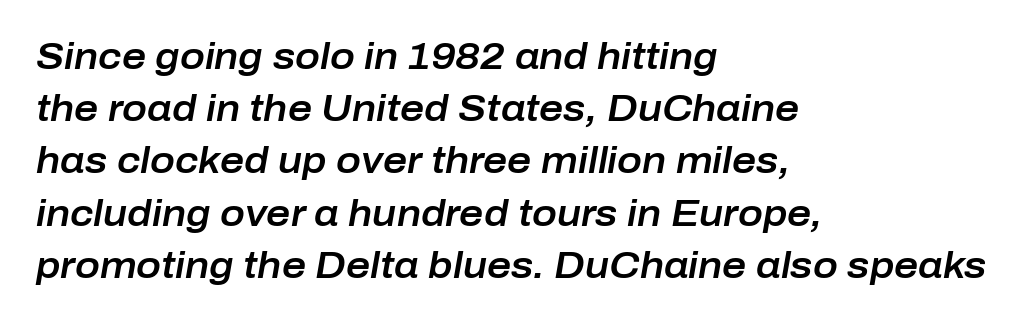
{"italic": "yes", "lean": "right", "slant_degrees": 10, "width": "normal", "stroke_contrast": "low", "x_height": "medium", "monospaced": "no", "underline": "no", "align": "left", "line_spacing": "normal", "line_spacing_ratio": 1.41, "letter_spacing": "normal", "letter_spacing_em": 0.0, "glyph_px": 37}
